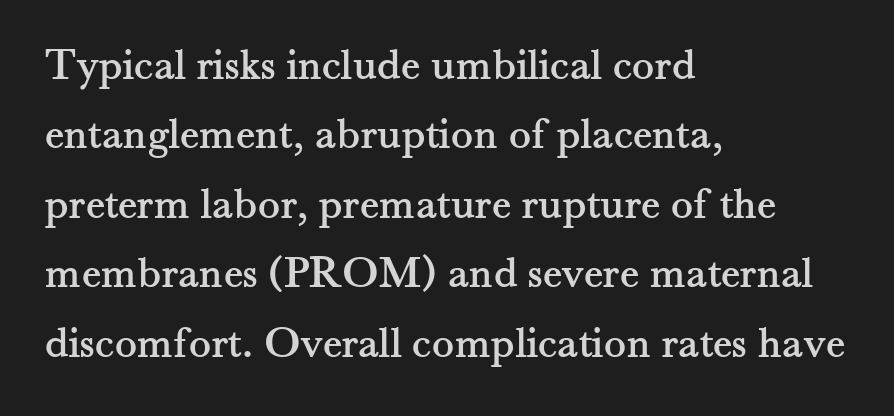
{"serif": "yes", "italic": "no", "width": "normal", "stroke_contrast": "medium", "x_height": "small", "monospaced": "no", "underline": "no", "align": "left", "line_spacing": "normal", "line_spacing_ratio": 1.51, "letter_spacing": "normal", "letter_spacing_em": 0.0, "glyph_px": 46}
